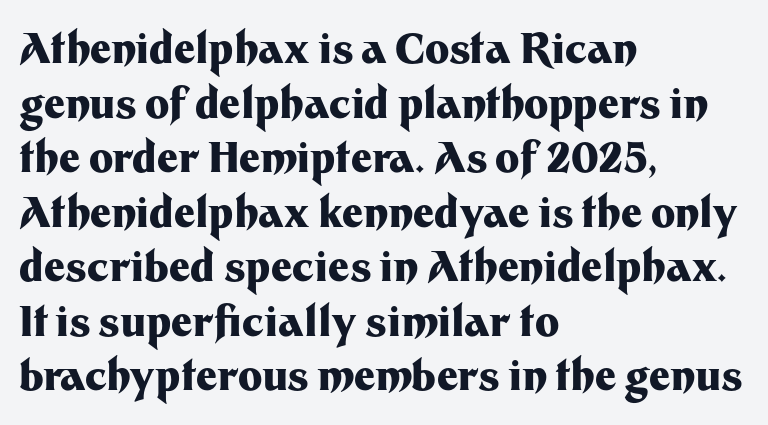
Q: Is the text bold? A: Yes.
Q: Is the text italic (slanted)? A: No, it is upright.
Q: Is the typeface a serif or a sans-serif typeface? A: Sans-serif.
Q: Is the text underlined? A: No.
Q: How is the paragraph aligned? A: Left-aligned.
Q: Is the spacing between letters normal or unusually wide? A: Normal.
Q: Is the spacing between lines tight, normal or loose? A: Normal.
Q: Width (condensed, normal, or wide)? A: Normal.
Q: Stroke contrast? A: Medium.
Q: x-height? A: Medium.
Q: Monospaced? A: No.
